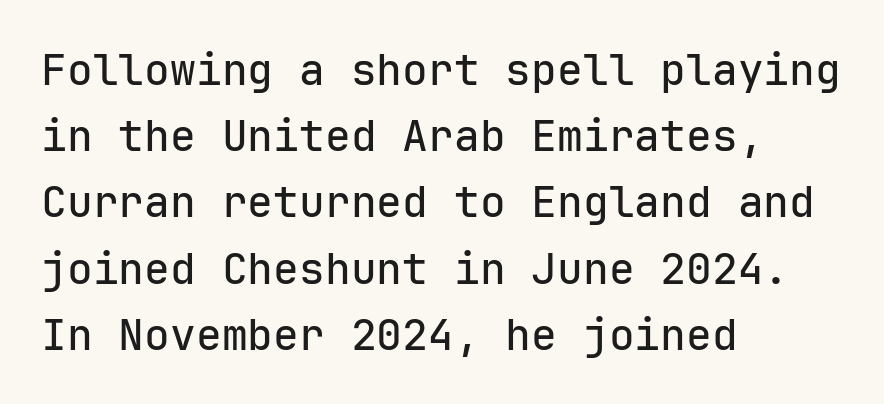
Q: Is the text italic (slanted)? A: No, it is upright.
Q: Is the typeface a serif or a sans-serif typeface? A: Sans-serif.
Q: Is the text underlined? A: No.
Q: How is the paragraph aligned? A: Left-aligned.
Q: Is the spacing between letters normal or unusually wide? A: Normal.
Q: Is the spacing between lines tight, normal or loose? A: Normal.
Q: Width (condensed, normal, or wide)? A: Normal.
Q: Stroke contrast? A: Low.
Q: x-height? A: Medium.
Q: Monospaced? A: Yes.
